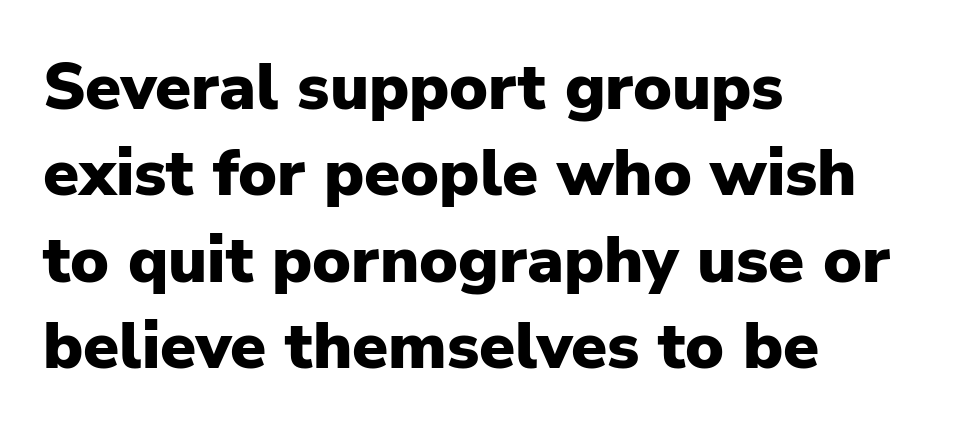
The sample has been set heavy, in full bold. Italic? Not at all — the glyphs are vertical. This sample has the flowing, uneven cadence of proportional lettering. Does the leading feel generous? No, just average. These lines stack with their left ends in a neat column. Only glyphs here, with clear space below each row.
